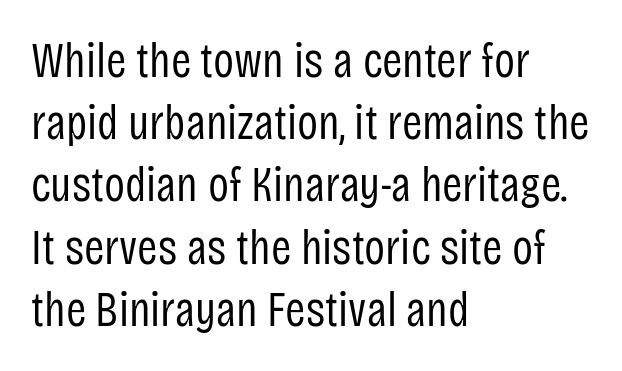
The image shows 49 px regular-weight, condensed sans-serif type, upright; set left-aligned, normal line spacing (1.27x), normal letter spacing, not underlined; low stroke contrast and a large x-height.
